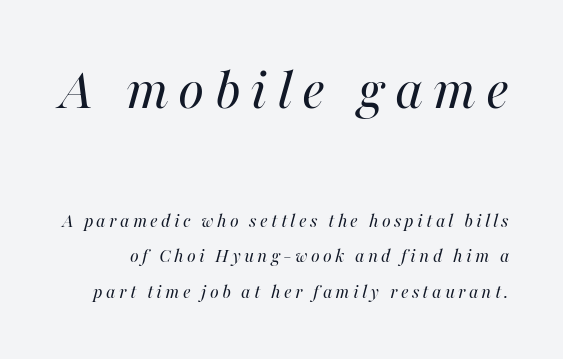
The axis of the letterforms is tilted away from vertical. The passage shown begins with its larger block and ends with its smaller one. No extra ink here — the face is not bold. Underline: absent. These lines are rendered in a variable-pitch font.
